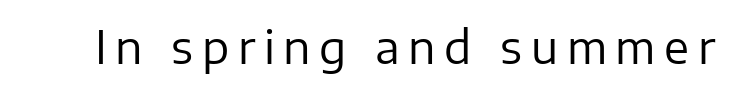
Q: Is the text bold? A: No.
Q: Is the text italic (slanted)? A: No, it is upright.
Q: Is the typeface a serif or a sans-serif typeface? A: Sans-serif.
Q: Is the text underlined? A: No.
Q: Width (condensed, normal, or wide)? A: Normal.
Q: Stroke contrast? A: Low.
Q: x-height? A: Medium.
Q: Monospaced? A: No.
